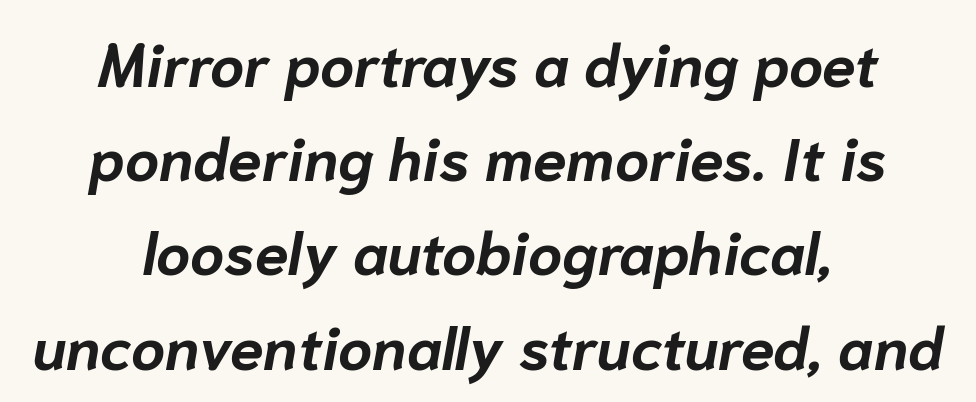
The image shows 60 px bold type, italic (leaning right); set centered, normal line spacing (1.57x), normal letter spacing, not underlined; low stroke contrast and a medium x-height.
